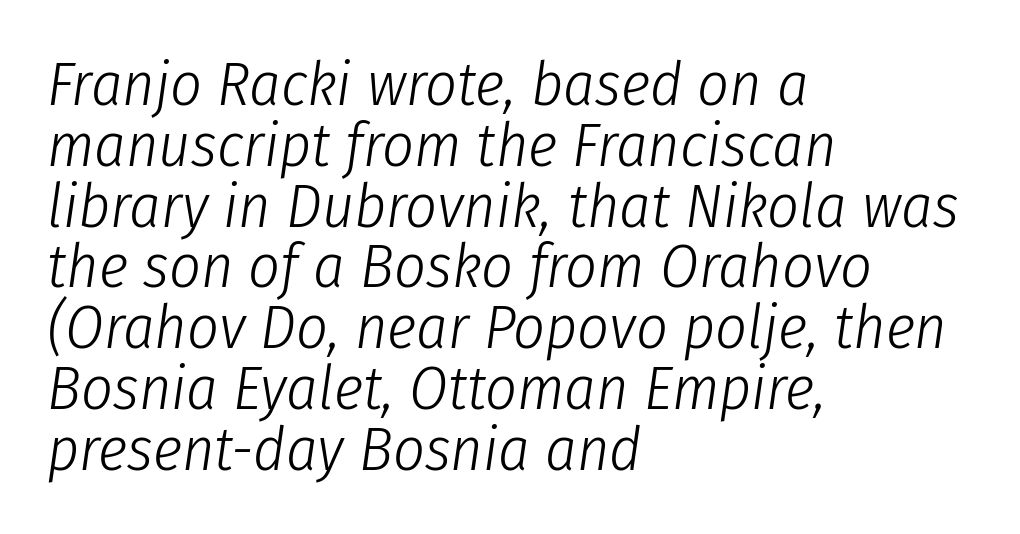
Q: Is the text bold? A: No.
Q: Is the text italic (slanted)? A: Yes, it leans right by about 8 degrees.
Q: Is the text underlined? A: No.
Q: How is the paragraph aligned? A: Left-aligned.
Q: Is the spacing between letters normal or unusually wide? A: Normal.
Q: Is the spacing between lines tight, normal or loose? A: Tight.
Q: Width (condensed, normal, or wide)? A: Condensed.
Q: Stroke contrast? A: Low.
Q: x-height? A: Medium.
Q: Monospaced? A: No.
